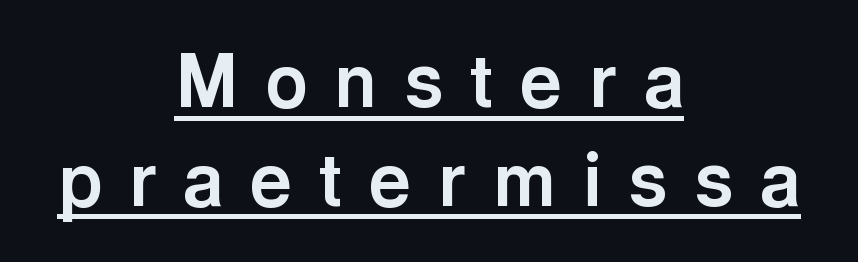
{"serif": "no", "italic": "no", "bold": "yes", "weight": "bold", "width": "normal", "x_height": "medium", "monospaced": "no", "underline": "yes", "align": "center", "line_spacing": "normal", "line_spacing_ratio": 1.35, "letter_spacing": "wide", "letter_spacing_em": 0.37, "glyph_px": 73}
